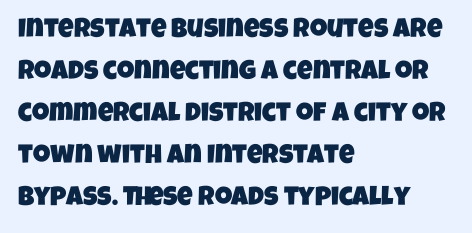
Q: Is the text underlined? A: No.
Q: How is the paragraph aligned? A: Left-aligned.
Q: Is the spacing between letters normal or unusually wide? A: Normal.
Q: Is the spacing between lines tight, normal or loose? A: Normal.
